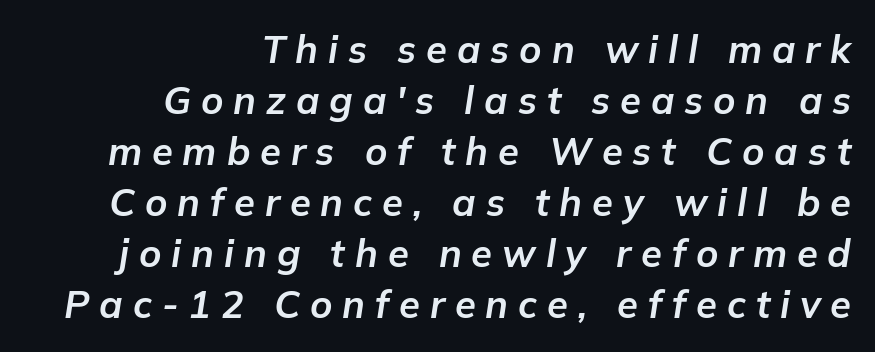
Q: Is the text bold? A: Yes.
Q: Is the text italic (slanted)? A: Yes, it leans right by about 9 degrees.
Q: Is the text underlined? A: No.
Q: How is the paragraph aligned? A: Right-aligned.
Q: Is the spacing between letters normal or unusually wide? A: Unusually wide.
Q: Is the spacing between lines tight, normal or loose? A: Normal.
Q: Width (condensed, normal, or wide)? A: Normal.
Q: Stroke contrast? A: Low.
Q: x-height? A: Medium.
Q: Monospaced? A: No.
